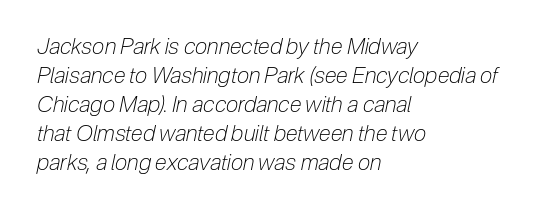
{"italic": "yes", "lean": "right", "slant_degrees": 12, "bold": "no", "underline": "no", "align": "left", "line_spacing": "normal", "line_spacing_ratio": 1.32, "letter_spacing": "normal", "letter_spacing_em": 0.0, "glyph_px": 22}
